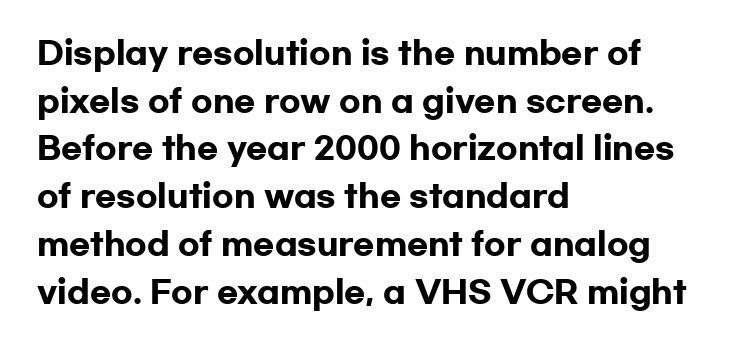
A typesetter would call this zero additional tracking. Nothing sits at the stroke ends, so this counts as sans-serif. Designer's note — italics off, roman on. Is the type bold? Yes — the strokes are clearly thick and heavy.
